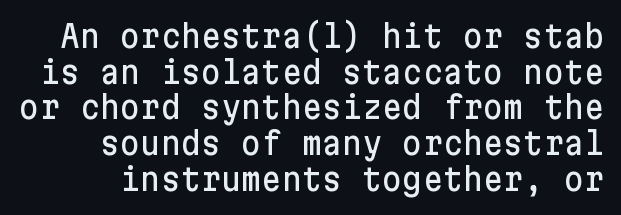
{"serif": "no", "italic": "no", "width": "normal", "stroke_contrast": "low", "x_height": "medium", "underline": "no", "line_spacing": "tight", "line_spacing_ratio": 1.15, "letter_spacing": "normal", "letter_spacing_em": 0.0, "glyph_px": 31}
